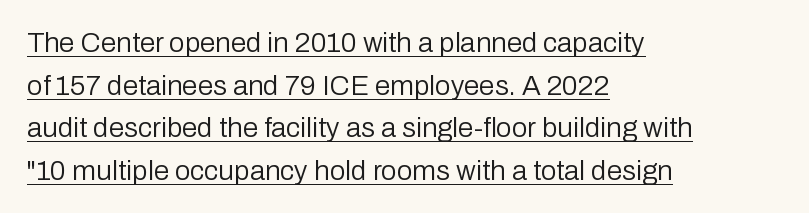
The image shows 28 px regular-weight sans-serif type, upright; set left-aligned, normal line spacing (1.52x), normal letter spacing, underlined; low stroke contrast and a medium x-height.
